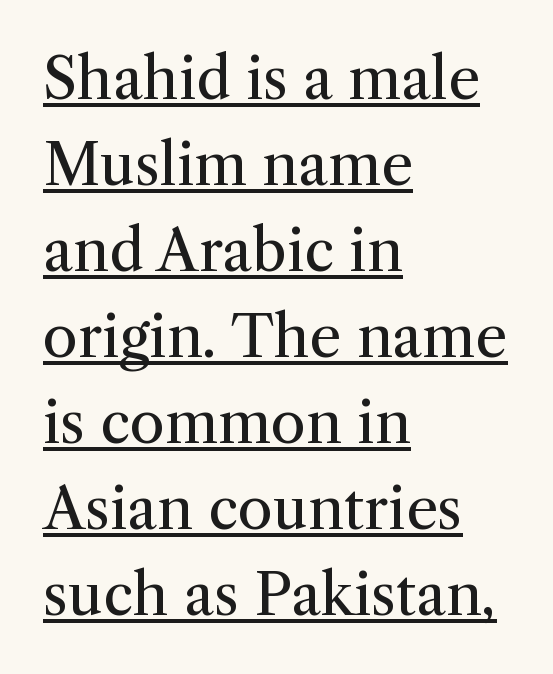
Spacing verdict: proportional, widths tailored to each character. Leftover space on each line is placed entirely after the last word. Tracking here is standard; glyphs follow each other at the usual distance. Line spacing here is normal. This is the regular roman posture of the typeface.
